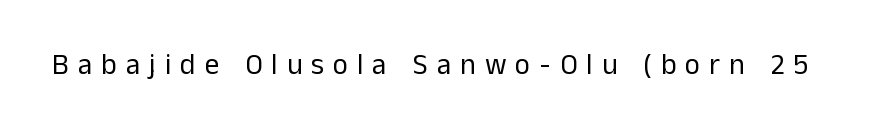
{"serif": "no", "italic": "no", "bold": "no", "weight": "regular", "width": "normal", "stroke_contrast": "low", "x_height": "medium", "monospaced": "no", "underline": "no", "letter_spacing": "wide", "letter_spacing_em": 0.31, "glyph_px": 29}
